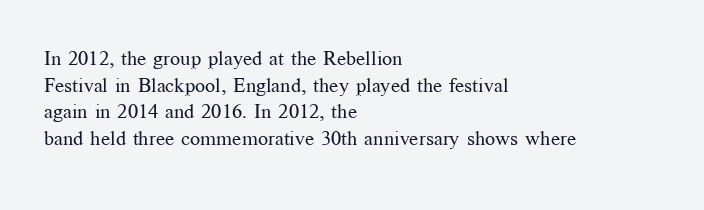
Does the copy run flush right? No — it runs flush left. The block of text has a typical density, with ordinary space between rows. This sample uses plain, unmodified letter spacing. The zone under the glyphs is completely vacant. A roman cut, with each character standing at attention. Stem width sits at or under what a default text font uses.
